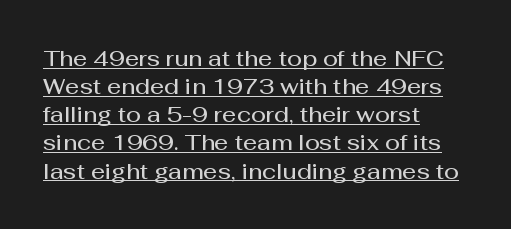
Q: Is the text bold? A: Semi-bold.
Q: Is the text italic (slanted)? A: No, it is upright.
Q: Is the text underlined? A: Yes.
Q: How is the paragraph aligned? A: Left-aligned.
Q: Is the spacing between letters normal or unusually wide? A: Normal.
Q: Is the spacing between lines tight, normal or loose? A: Normal.
